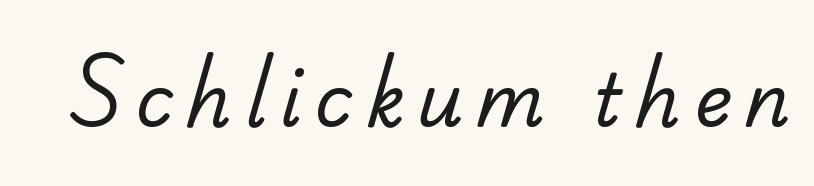
The letterforms sit at book weight or below. Plain, unruled lines of type. The text was rendered using a sans face with plain stroke endings. A typesetter would call this proportional, since set widths differ per character.
